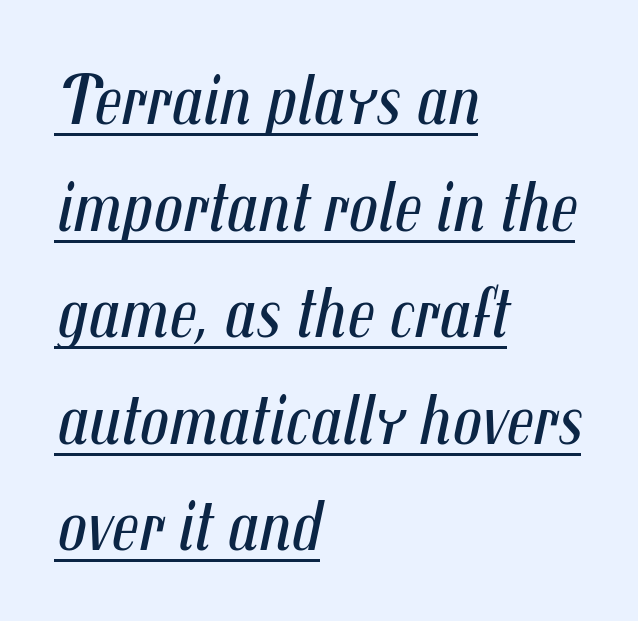
Q: Is the text bold? A: No.
Q: Is the text italic (slanted)? A: Yes, it leans right by about 12 degrees.
Q: Is the text underlined? A: Yes.
Q: How is the paragraph aligned? A: Left-aligned.
Q: Is the spacing between letters normal or unusually wide? A: Normal.
Q: Is the spacing between lines tight, normal or loose? A: Normal.
Q: Width (condensed, normal, or wide)? A: Condensed.
Q: Stroke contrast? A: Medium.
Q: x-height? A: Medium.
Q: Monospaced? A: No.
